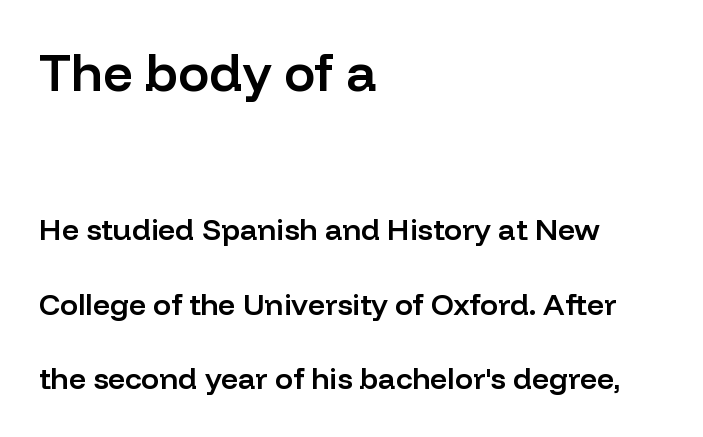
I'd call this a sans setting — the letters go barefoot. A bit beefed up — I'd call it semibold rather than bold. The letters in the upper block stand taller than those in the block below. Posture: upright roman. Descenders hang freely into open space. Rows of type keep a wide berth in the vertical direction.
